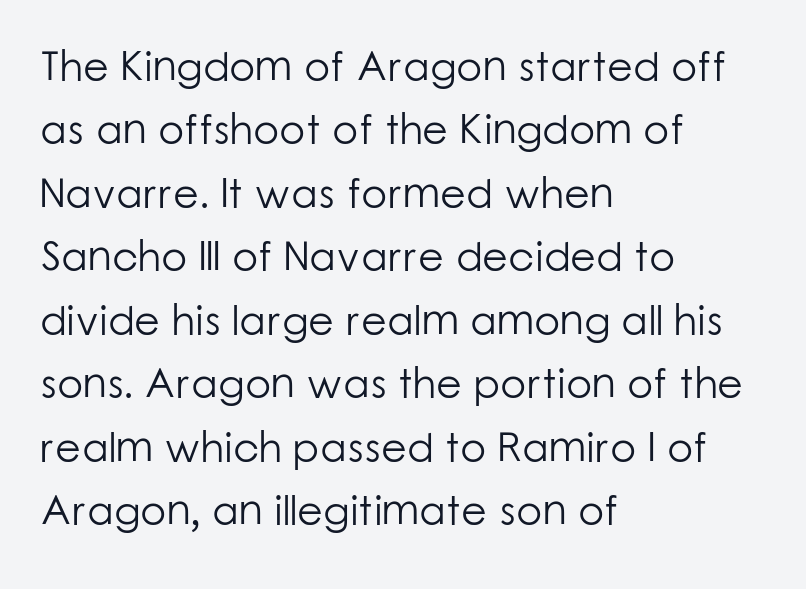
The image shows 42 px light sans-serif type, upright; set left-aligned, normal line spacing (1.51x), normal letter spacing, not underlined; low stroke contrast and a medium x-height.
